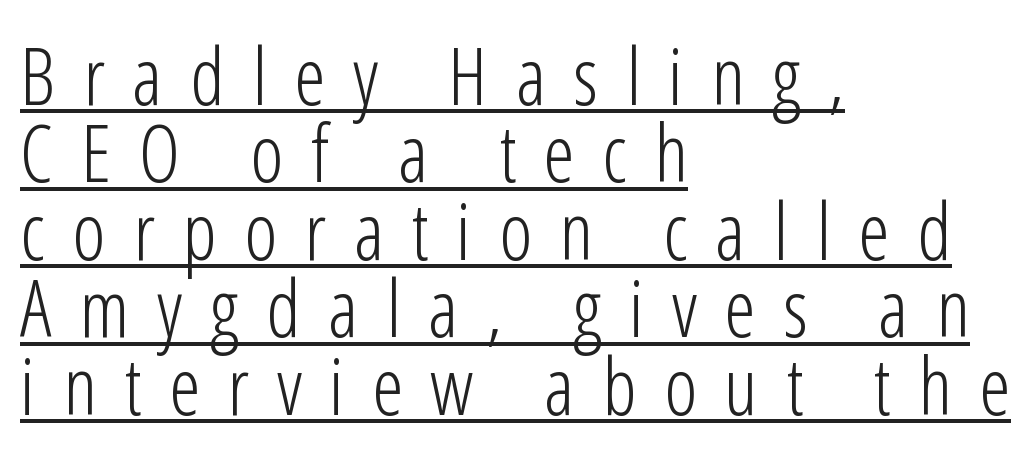
Think of a printed novel: that variable character pitch is what you see here. Descenders here cross a horizontal rule under the line. Each stroke keeps to a modest, everyday thickness or less. Baseline-to-baseline distance is barely more than the letter height.
